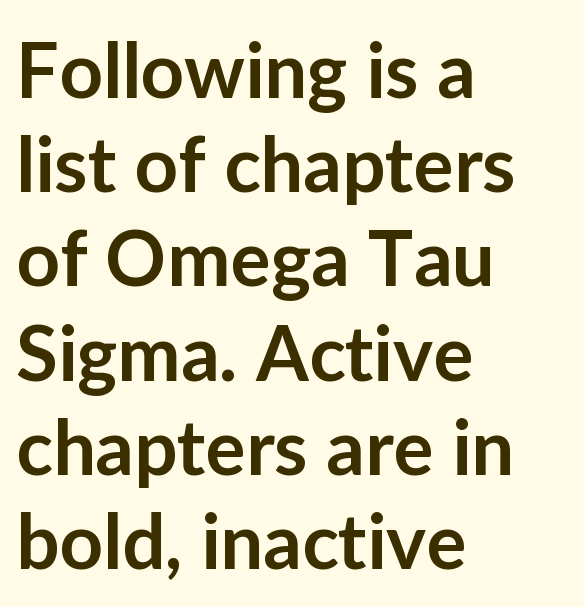
Q: Is the text bold? A: Semi-bold.
Q: Is the text italic (slanted)? A: No, it is upright.
Q: Is the typeface a serif or a sans-serif typeface? A: Sans-serif.
Q: Is the text underlined? A: No.
Q: How is the paragraph aligned? A: Left-aligned.
Q: Is the spacing between letters normal or unusually wide? A: Normal.
Q: Width (condensed, normal, or wide)? A: Normal.
Q: Stroke contrast? A: Low.
Q: x-height? A: Medium.
Q: Monospaced? A: No.
